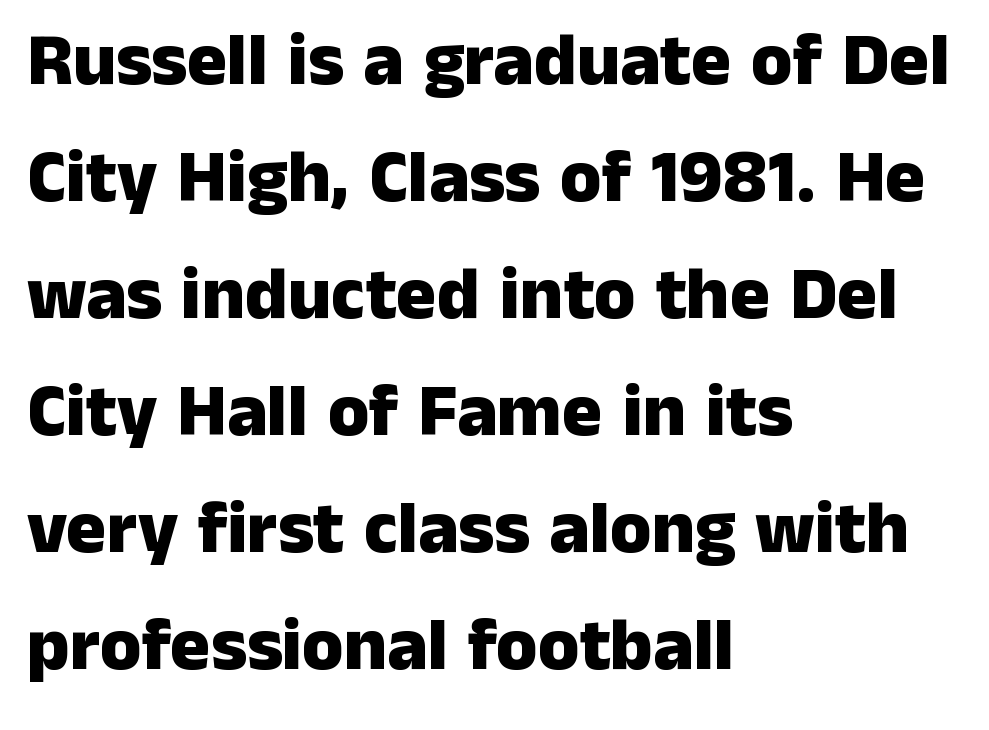
Q: Is the text bold? A: Yes.
Q: Is the text italic (slanted)? A: No, it is upright.
Q: Is the typeface a serif or a sans-serif typeface? A: Sans-serif.
Q: Is the text underlined? A: No.
Q: How is the paragraph aligned? A: Left-aligned.
Q: Is the spacing between letters normal or unusually wide? A: Normal.
Q: Is the spacing between lines tight, normal or loose? A: Normal.
Q: Width (condensed, normal, or wide)? A: Normal.
Q: Stroke contrast? A: Low.
Q: x-height? A: Medium.
Q: Monospaced? A: No.
